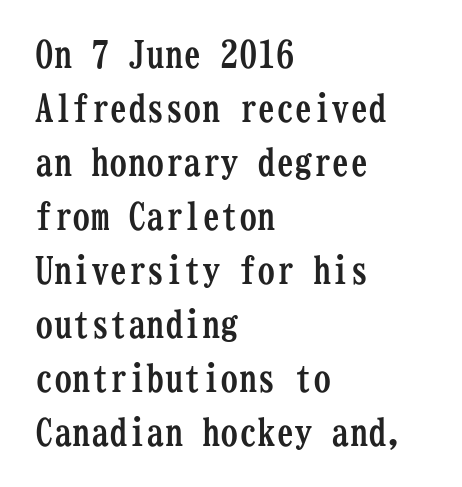
The image shows 37 px semibold, condensed serif type, upright, monospaced; set left-aligned, normal line spacing (1.46x), normal letter spacing, not underlined; low stroke contrast and a medium x-height.
